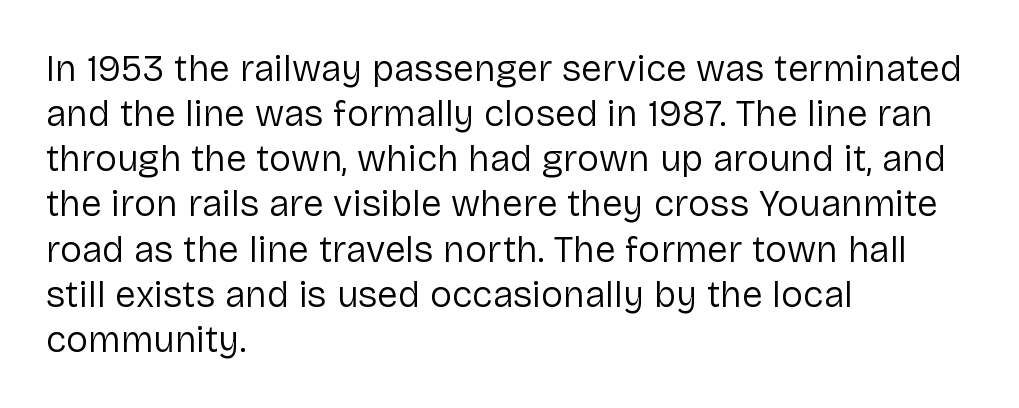
The image shows 37 px regular-weight sans-serif type, upright; set left-aligned, line spacing 1.22x, normal letter spacing, not underlined; low stroke contrast and a medium x-height.
